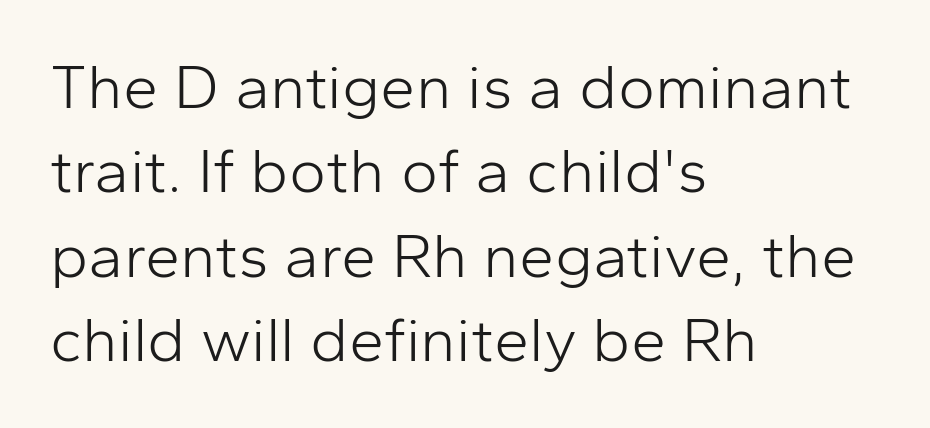
Q: Is the text bold? A: No.
Q: Is the text italic (slanted)? A: No, it is upright.
Q: Is the typeface a serif or a sans-serif typeface? A: Sans-serif.
Q: Is the text underlined? A: No.
Q: How is the paragraph aligned? A: Left-aligned.
Q: Is the spacing between letters normal or unusually wide? A: Normal.
Q: Is the spacing between lines tight, normal or loose? A: Normal.
Q: Width (condensed, normal, or wide)? A: Normal.
Q: Stroke contrast? A: Low.
Q: x-height? A: Medium.
Q: Monospaced? A: No.
